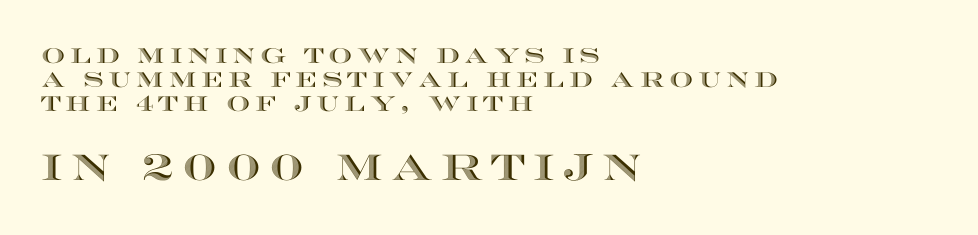
The image shows 36 px wide type, upright; set left-aligned, tight line spacing (1.15x), unusually wide letter spacing (+0.23 em), not underlined; the second (bottom) block is 1.71x larger; a large x-height.
